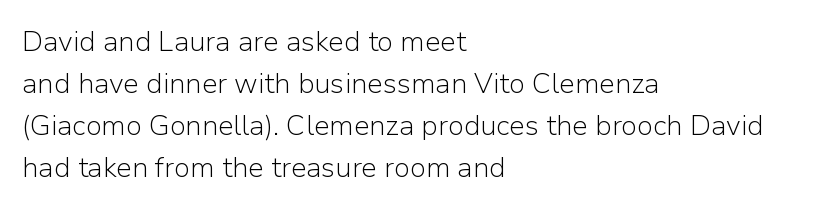
Q: Is the text bold? A: No.
Q: Is the text italic (slanted)? A: No, it is upright.
Q: Is the typeface a serif or a sans-serif typeface? A: Sans-serif.
Q: Is the text underlined? A: No.
Q: How is the paragraph aligned? A: Left-aligned.
Q: Is the spacing between letters normal or unusually wide? A: Normal.
Q: Is the spacing between lines tight, normal or loose? A: Normal.
Q: Width (condensed, normal, or wide)? A: Normal.
Q: Stroke contrast? A: Low.
Q: x-height? A: Medium.
Q: Monospaced? A: No.
